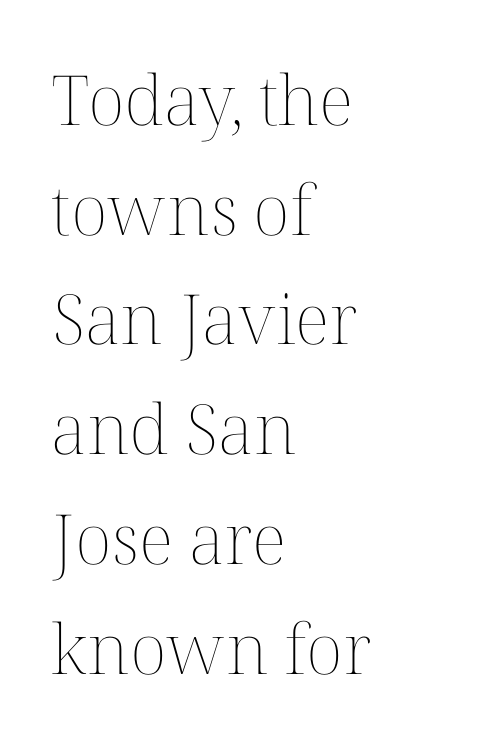
The letters stand straight up with perfectly vertical stems. The text block is weighted toward the left margin, trailing off unevenly rightward. Looks like regular typesetting: each glyph gets only the width it needs. Stem width sits at or under what a default text font uses.
